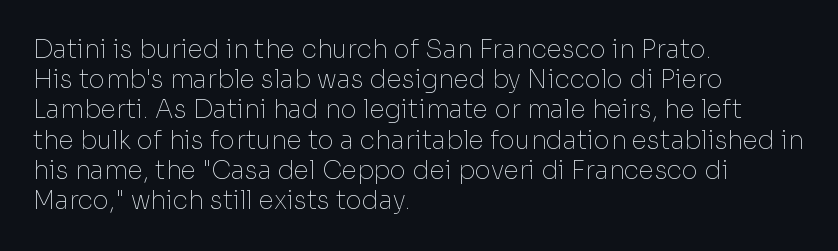
In terms of posture, this sample is upright. The rendering keeps characters at their native spacing. Caption: face not bold, strokes unweighted. The string is rendered with underlining switched off. Horizontal alignment here is leftward, the default for most running prose.
